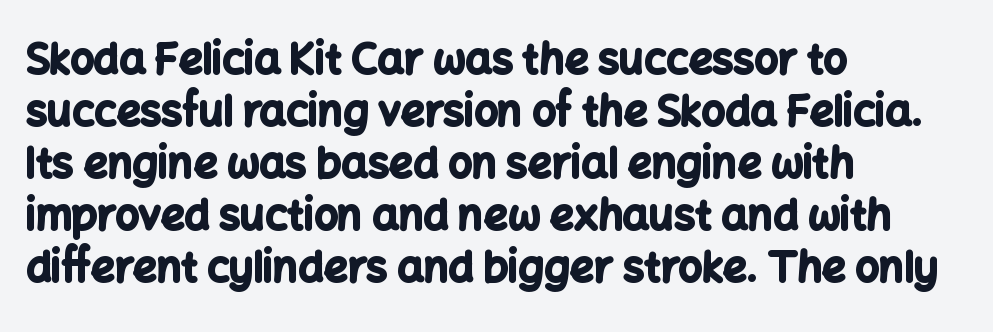
Unlike italic type, these characters show no tilt at all. The glyphs in this specimen are sans serif. Notice how the passage keeps a crisp vertical edge on the left only. Heft: maximum for text — a bold. Do the characters align in a grid? No, the font is proportional. A typesetter would call this zero additional tracking.
